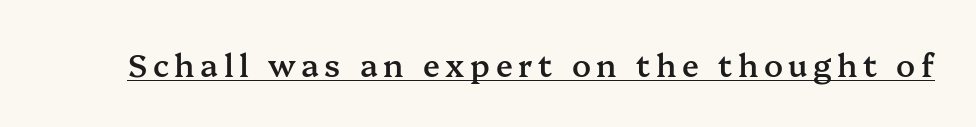
{"serif": "yes", "italic": "no", "bold": "semi", "weight": "semibold", "width": "normal", "stroke_contrast": "medium", "x_height": "medium", "monospaced": "no", "underline": "yes", "glyph_px": 31}
